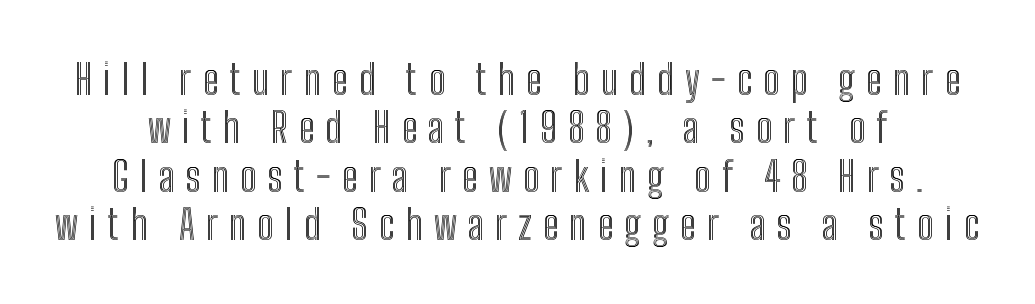
{"italic": "no", "width": "condensed", "x_height": "medium", "monospaced": "no", "underline": "no", "line_spacing_ratio": 1.18, "letter_spacing": "wide", "letter_spacing_em": 0.27, "glyph_px": 41}
